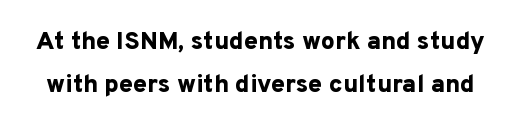
Default kerning and tracking; the words read as compact shapes. No italicization has been applied; the sample stays upright. The sample has been set heavy, in full bold. Letters rest on an invisible, unmarked baseline.
